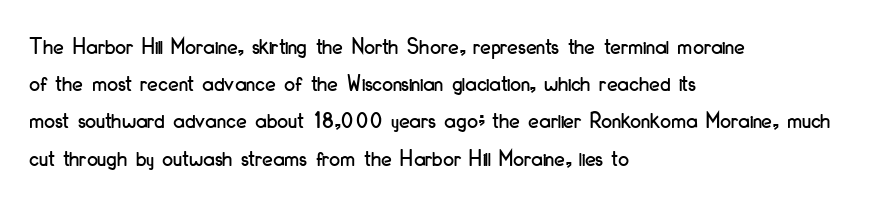
Q: Is the text italic (slanted)? A: No, it is upright.
Q: Is the text underlined? A: No.
Q: How is the paragraph aligned? A: Left-aligned.
Q: Is the spacing between letters normal or unusually wide? A: Normal.
Q: Is the spacing between lines tight, normal or loose? A: Normal.
